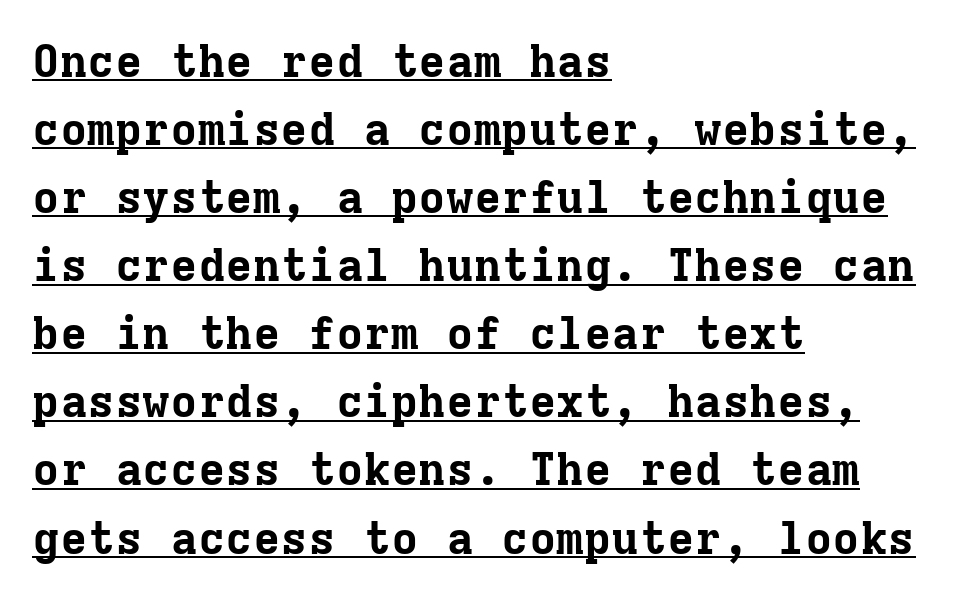
{"serif": "yes", "italic": "no", "bold": "yes", "weight": "bold", "width": "normal", "stroke_contrast": "low", "x_height": "medium", "monospaced": "yes", "underline": "yes", "align": "left", "line_spacing": "normal", "line_spacing_ratio": 1.48, "letter_spacing": "normal", "letter_spacing_em": 0.0, "glyph_px": 46}
